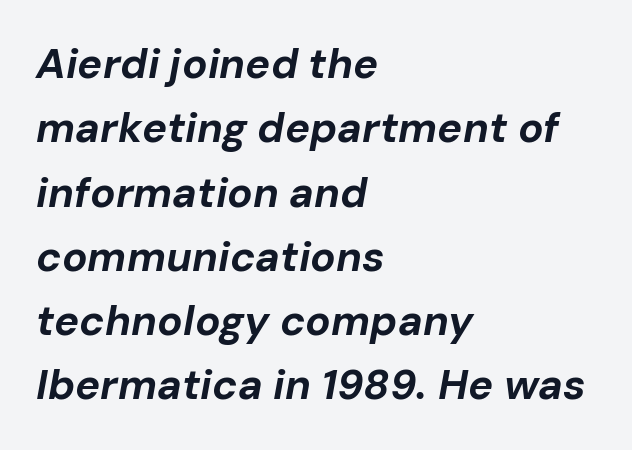
{"italic": "yes", "lean": "right", "slant_degrees": 10, "bold": "yes", "weight": "bold", "width": "normal", "stroke_contrast": "low", "x_height": "medium", "monospaced": "no", "underline": "no", "align": "left", "line_spacing": "normal", "line_spacing_ratio": 1.53, "letter_spacing": "normal", "letter_spacing_em": 0.0, "glyph_px": 42}
